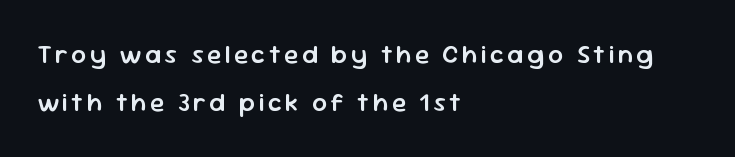
Q: Is the text bold? A: Semi-bold.
Q: Is the text italic (slanted)? A: No, it is upright.
Q: Is the text underlined? A: No.
Q: How is the paragraph aligned? A: Left-aligned.
